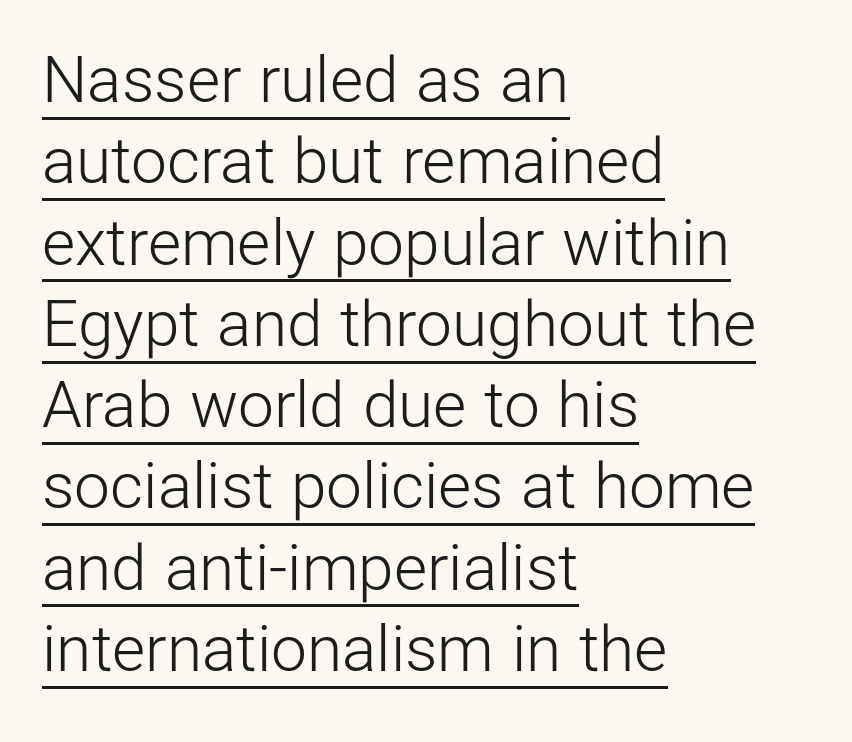
The image shows 64 px light sans-serif type, upright; set left-aligned, normal line spacing (1.27x), normal letter spacing, underlined; low stroke contrast and a medium x-height.
